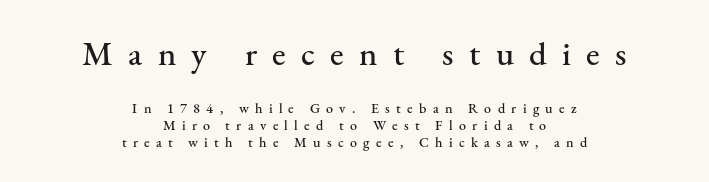
{"serif": "yes", "italic": "no", "width": "normal", "stroke_contrast": "medium", "x_height": "small", "monospaced": "no", "underline": "no", "align": "center", "line_spacing_ratio": 1.2, "letter_spacing": "wide", "letter_spacing_em": 0.45, "larger_block": "first", "size_ratio": 2.43, "glyph_px": 34}
